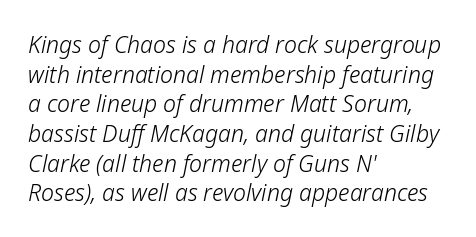
Baseline-to-baseline distance is the conventional proportion of letter height. Does the copy run flush right? No — it runs flush left. Rendered with sloped, italic letterforms. The words here are not underlined. Heft: none added — not bold.
